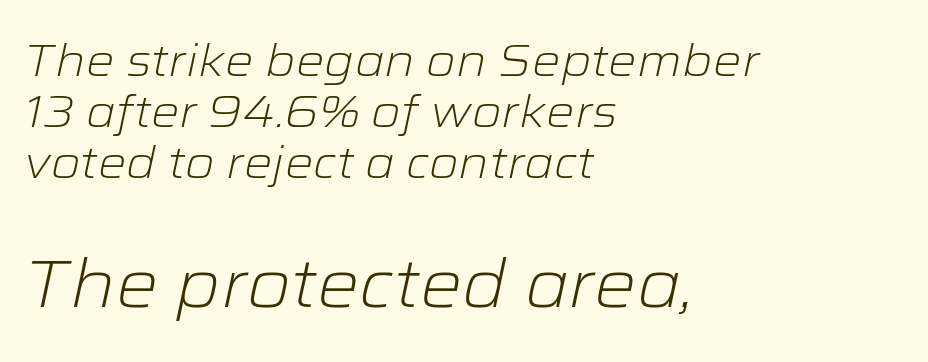
Q: Is the text bold? A: No.
Q: Is the text italic (slanted)? A: Yes, it leans right by about 12 degrees.
Q: Is the text underlined? A: No.
Q: How is the paragraph aligned? A: Left-aligned.
Q: Is the spacing between letters normal or unusually wide? A: Normal.
Q: Is the spacing between lines tight, normal or loose? A: Tight.
Q: Which block of text is set in a larger size, the first (top) or the second (bottom)? A: The second (bottom) one.
Q: Width (condensed, normal, or wide)? A: Wide.
Q: Stroke contrast? A: Low.
Q: x-height? A: Medium.
Q: Monospaced? A: No.
